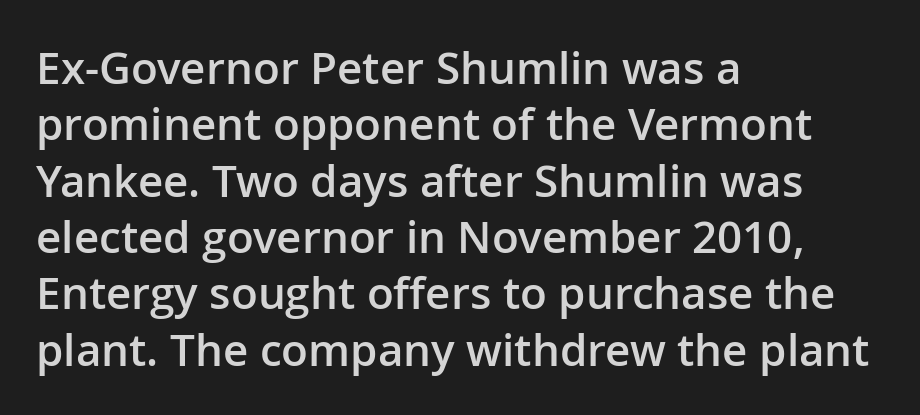
The image shows 44 px semibold sans-serif type, upright; set left-aligned, normal line spacing (1.28x), normal letter spacing, not underlined; low stroke contrast and a medium x-height.
